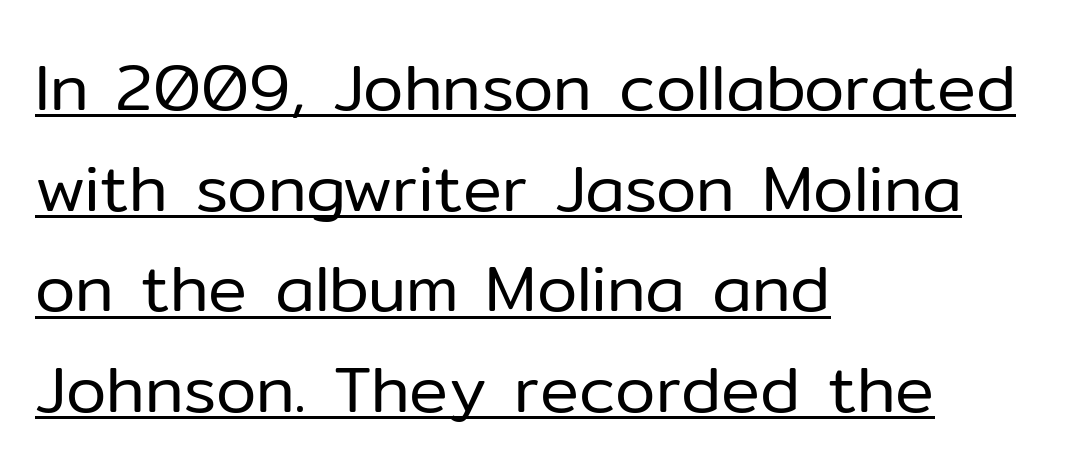
Q: Is the text bold? A: No.
Q: Is the text italic (slanted)? A: No, it is upright.
Q: Is the typeface a serif or a sans-serif typeface? A: Sans-serif.
Q: Is the text underlined? A: Yes.
Q: How is the paragraph aligned? A: Left-aligned.
Q: Is the spacing between letters normal or unusually wide? A: Normal.
Q: Is the spacing between lines tight, normal or loose? A: Normal.
Q: Width (condensed, normal, or wide)? A: Normal.
Q: Stroke contrast? A: Low.
Q: x-height? A: Medium.
Q: Monospaced? A: No.
